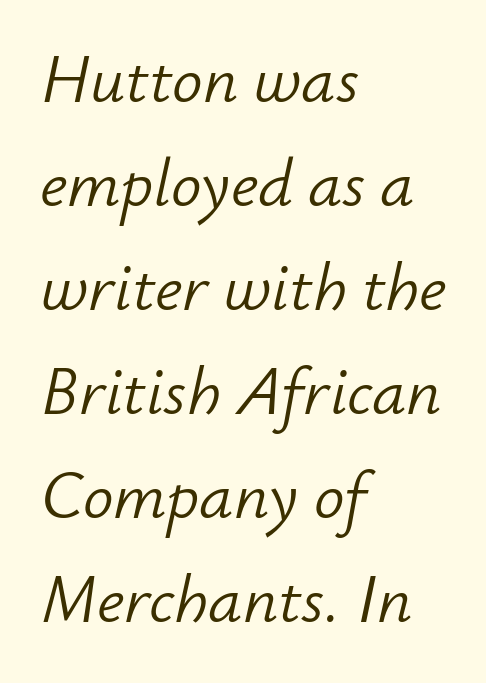
Q: Is the text bold? A: No.
Q: Is the text italic (slanted)? A: Yes, it leans right by about 12 degrees.
Q: Is the text underlined? A: No.
Q: How is the paragraph aligned? A: Left-aligned.
Q: Is the spacing between letters normal or unusually wide? A: Normal.
Q: Is the spacing between lines tight, normal or loose? A: Normal.
Q: Width (condensed, normal, or wide)? A: Normal.
Q: Stroke contrast? A: Low.
Q: x-height? A: Small.
Q: Monospaced? A: No.
